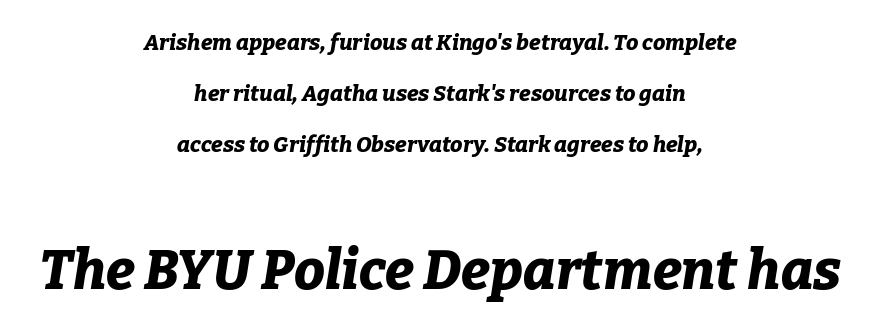
{"italic": "yes", "lean": "right", "slant_degrees": 9, "bold": "yes", "weight": "bold", "width": "normal", "stroke_contrast": "low", "x_height": "medium", "monospaced": "no", "underline": "no", "align": "center", "line_spacing": "loose", "line_spacing_ratio": 2.32, "letter_spacing": "normal", "letter_spacing_em": 0.0, "larger_block": "second", "size_ratio": 2.5, "glyph_px": 55}
